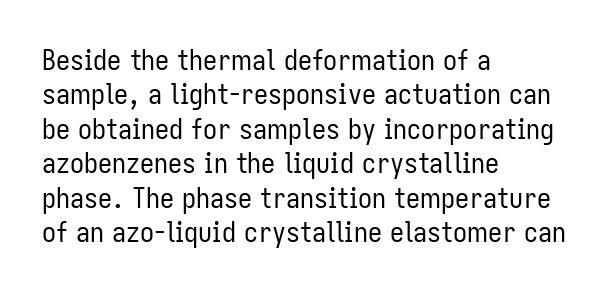
The image shows 28 px regular-weight, condensed sans-serif type, upright; set left-aligned, line spacing 1.23x, normal letter spacing, not underlined; low stroke contrast and a medium x-height.
